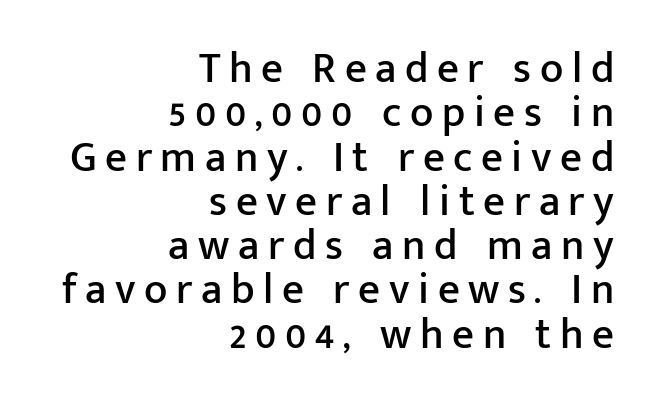
Q: Is the text italic (slanted)? A: No, it is upright.
Q: Is the typeface a serif or a sans-serif typeface? A: Sans-serif.
Q: Is the text underlined? A: No.
Q: How is the paragraph aligned? A: Right-aligned.
Q: Is the spacing between letters normal or unusually wide? A: Unusually wide.
Q: Is the spacing between lines tight, normal or loose? A: Tight.
Q: Width (condensed, normal, or wide)? A: Normal.
Q: Stroke contrast? A: Low.
Q: x-height? A: Medium.
Q: Monospaced? A: No.
